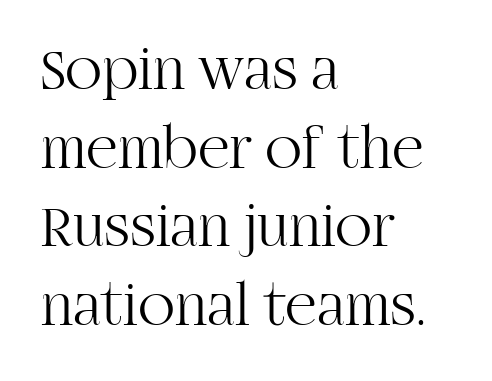
Q: Is the text bold? A: No.
Q: Is the text italic (slanted)? A: No, it is upright.
Q: Is the typeface a serif or a sans-serif typeface? A: Serif.
Q: Is the text underlined? A: No.
Q: How is the paragraph aligned? A: Left-aligned.
Q: Is the spacing between letters normal or unusually wide? A: Normal.
Q: Is the spacing between lines tight, normal or loose? A: Normal.
Q: Width (condensed, normal, or wide)? A: Normal.
Q: Stroke contrast? A: High.
Q: x-height? A: Large.
Q: Monospaced? A: No.
